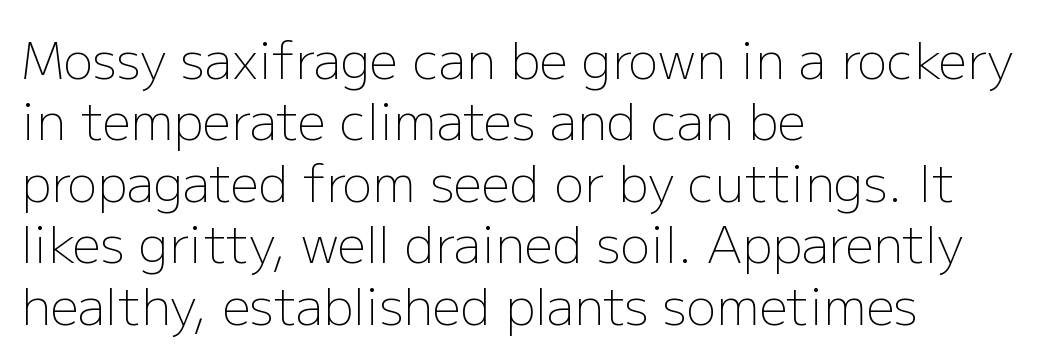
{"serif": "no", "italic": "no", "bold": "no", "weight": "light", "width": "normal", "stroke_contrast": "low", "x_height": "medium", "monospaced": "no", "underline": "no", "align": "left", "line_spacing_ratio": 1.23, "letter_spacing": "normal", "letter_spacing_em": 0.0, "glyph_px": 50}
